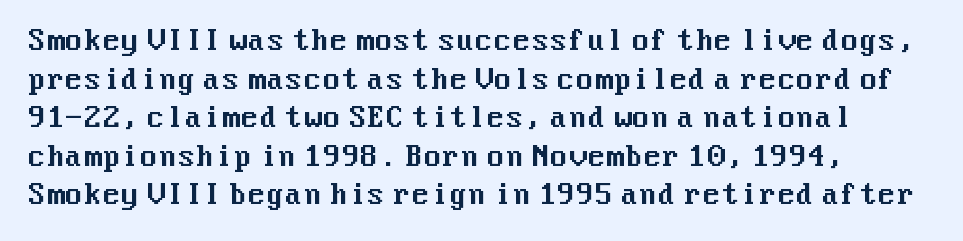
{"italic": "no", "underline": "no", "line_spacing": "normal", "line_spacing_ratio": 1.43, "letter_spacing": "normal", "letter_spacing_em": 0.0, "glyph_px": 27}
